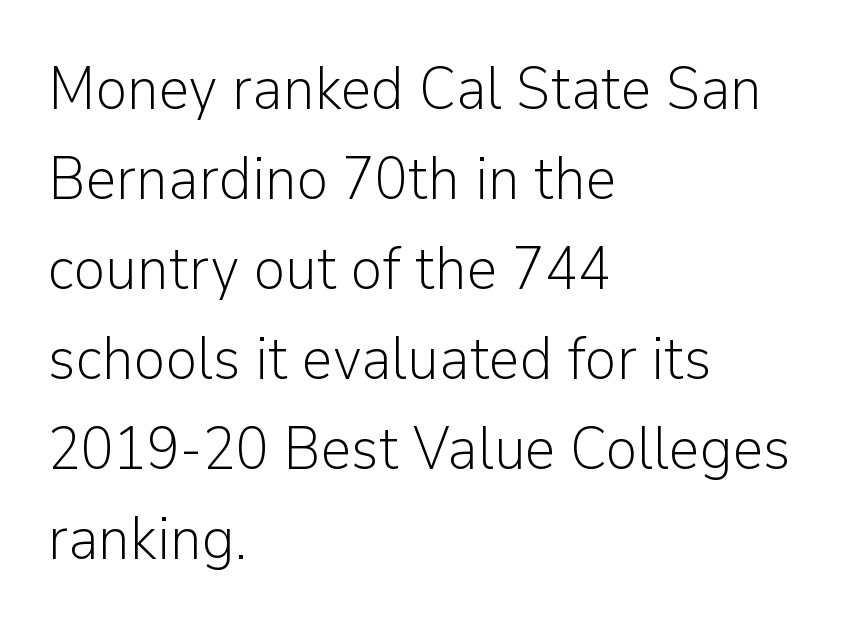
The image shows 60 px light sans-serif type, upright; set left-aligned, normal line spacing (1.5x), normal letter spacing, not underlined; low stroke contrast and a medium x-height.
